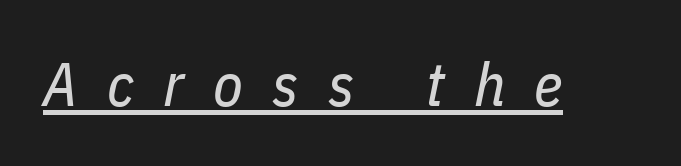
Each word looks stretched out because of the extra space between its letters. When letters slant like this, we call the style italic. Check the space under the baseline: a stroke is drawn there. Summary of weight: not heavy and not bold. Varying glyph widths throughout — classic text-font behaviour.
